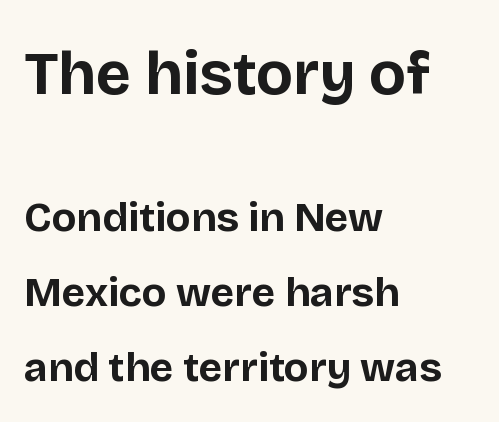
The image shows 61 px bold sans-serif type, upright; set left-aligned, line spacing 1.83x, normal letter spacing, not underlined; the first (top) block is 1.49x larger; low stroke contrast and a large x-height.
